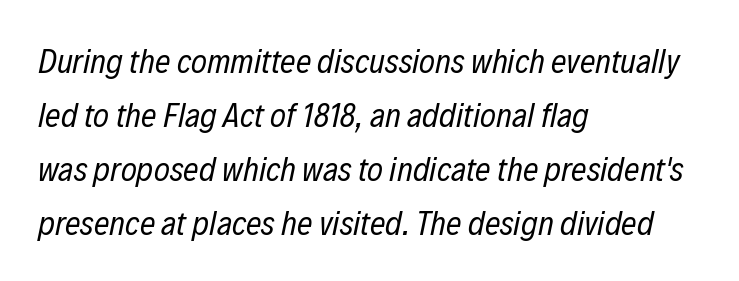
Q: Is the text bold? A: No.
Q: Is the text italic (slanted)? A: Yes, it leans right by about 12 degrees.
Q: Is the text underlined? A: No.
Q: How is the paragraph aligned? A: Left-aligned.
Q: Is the spacing between letters normal or unusually wide? A: Normal.
Q: Is the spacing between lines tight, normal or loose? A: Normal.
Q: Width (condensed, normal, or wide)? A: Condensed.
Q: Stroke contrast? A: Low.
Q: x-height? A: Medium.
Q: Monospaced? A: No.
